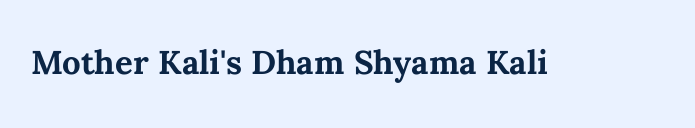
{"italic": "no", "bold": "yes", "weight": "semibold", "width": "normal", "stroke_contrast": "medium", "x_height": "medium", "monospaced": "no", "underline": "no", "letter_spacing": "normal", "letter_spacing_em": 0.0, "glyph_px": 44}
